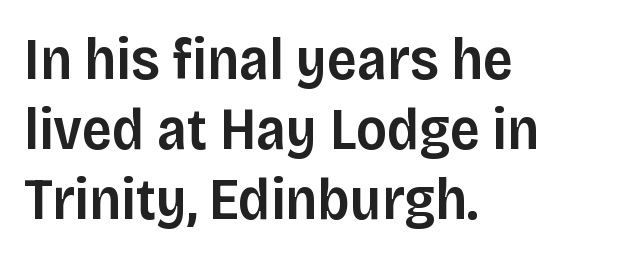
The image shows 59 px semibold sans-serif type, upright; set left-aligned, line spacing 1.19x, normal letter spacing, not underlined; low stroke contrast and a large x-height.
